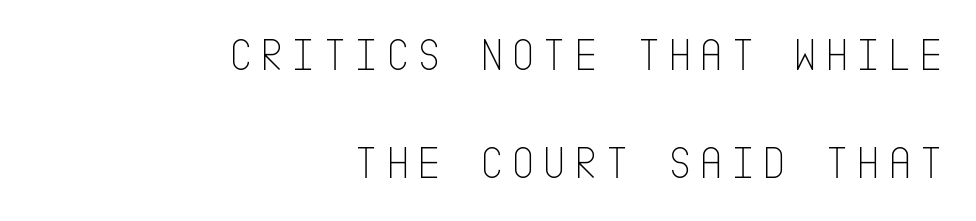
Q: Is the text bold? A: No.
Q: Is the text italic (slanted)? A: No, it is upright.
Q: Is the typeface a serif or a sans-serif typeface? A: Sans-serif.
Q: Is the text underlined? A: No.
Q: How is the paragraph aligned? A: Right-aligned.
Q: Is the spacing between lines tight, normal or loose? A: Loose.
Q: Width (condensed, normal, or wide)? A: Condensed.
Q: Stroke contrast? A: Low.
Q: x-height? A: Large.
